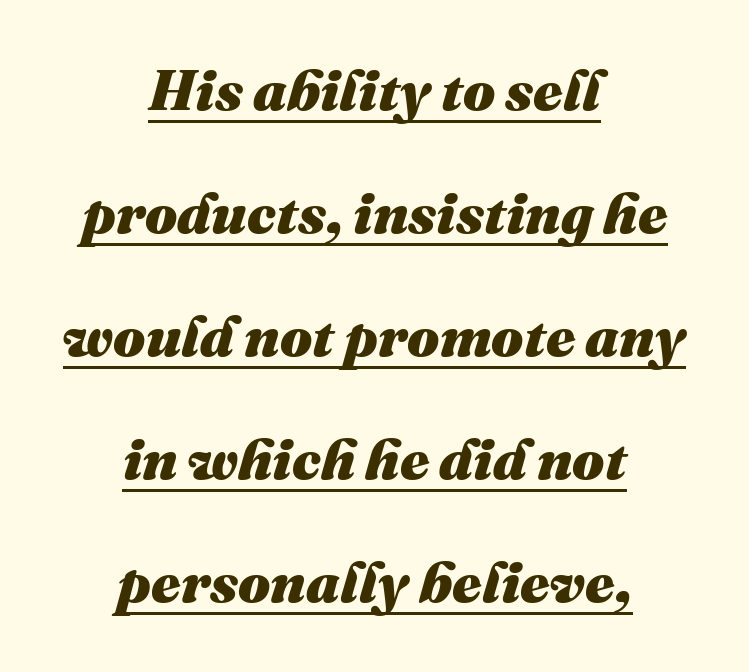
The image shows 57 px heavy type, italic (leaning right); set centered, loose line spacing (2.16x), normal letter spacing, underlined; medium stroke contrast and a medium x-height.
